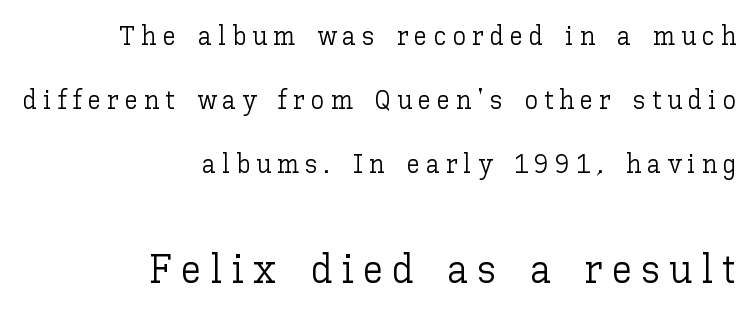
The image shows 41 px light type, upright; set right-aligned, loose line spacing (2.37x), unusually wide letter spacing (+0.22 em), not underlined; the second (bottom) block is 1.52x larger; low stroke contrast and a medium x-height.
